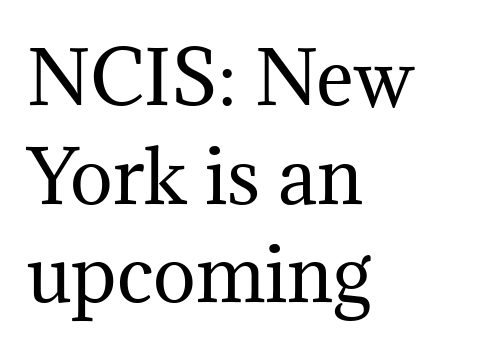
The image shows 72 px regular-weight serif type, upright; set left-aligned, normal line spacing (1.37x), normal letter spacing, not underlined; medium stroke contrast and a medium x-height.
